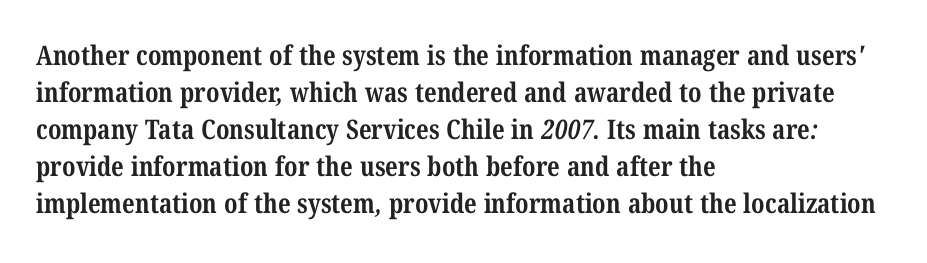
Q: Is the text bold? A: Yes.
Q: Is the text underlined? A: No.
Q: How is the paragraph aligned? A: Left-aligned.
Q: Is the spacing between letters normal or unusually wide? A: Normal.
Q: Is the spacing between lines tight, normal or loose? A: Normal.
